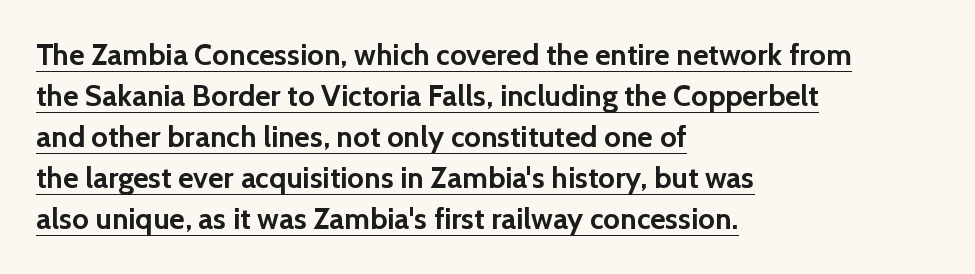
The image shows 30 px semibold sans-serif type, upright; set left-aligned, normal line spacing (1.37x), normal letter spacing, underlined; a medium x-height.
